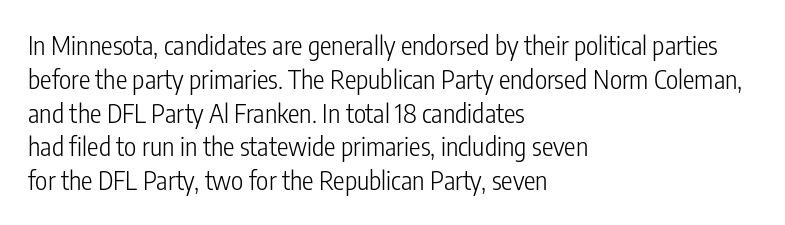
{"italic": "no", "bold": "no", "underline": "no", "align": "left", "line_spacing": "normal", "line_spacing_ratio": 1.3, "letter_spacing": "normal", "letter_spacing_em": 0.0, "glyph_px": 26}
